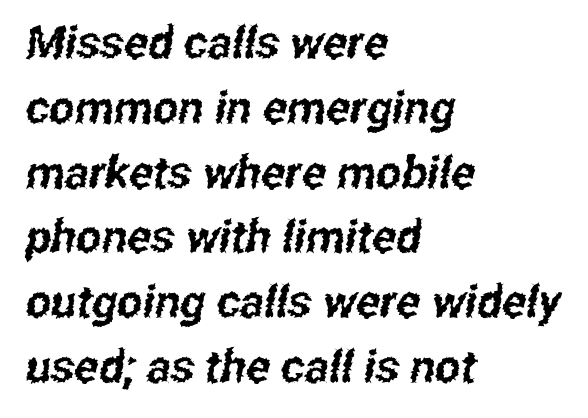
Q: Is the typeface a serif or a sans-serif typeface? A: Sans-serif.
Q: Is the text underlined? A: No.
Q: How is the paragraph aligned? A: Left-aligned.
Q: Is the spacing between letters normal or unusually wide? A: Normal.
Q: Is the spacing between lines tight, normal or loose? A: Normal.
Q: Width (condensed, normal, or wide)? A: Condensed.
Q: Stroke contrast? A: Low.
Q: x-height? A: Medium.
Q: Monospaced? A: No.
